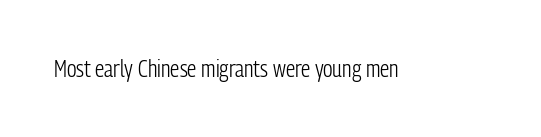
{"italic": "no", "bold": "no", "underline": "no", "letter_spacing": "normal", "letter_spacing_em": 0.0, "glyph_px": 23}
